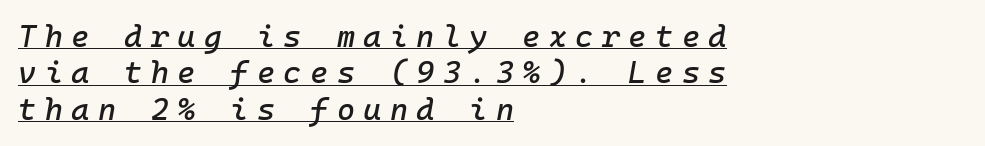
The image shows 31 px text type, italic (leaning right), monospaced; set left-aligned, line spacing 1.17x, unusually wide letter spacing (+0.27 em), underlined; low stroke contrast and a medium x-height.
